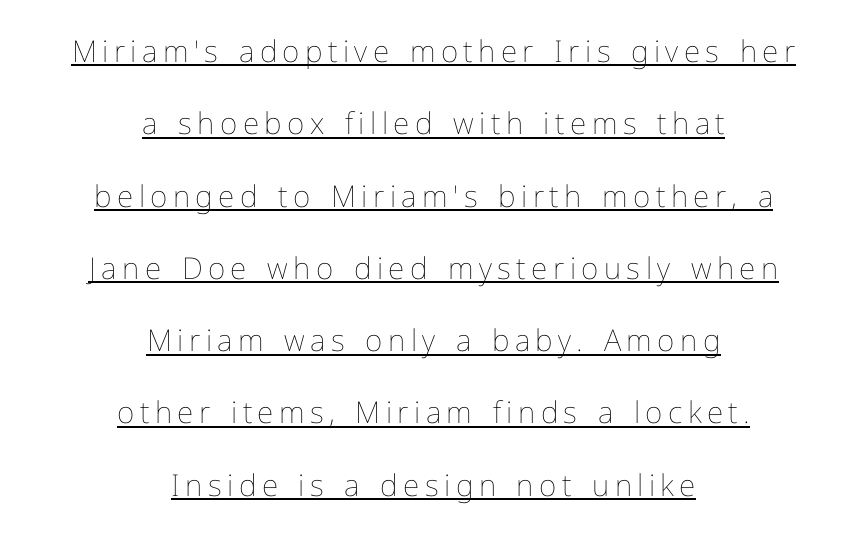
{"italic": "no", "bold": "no", "weight": "thin", "width": "normal", "stroke_contrast": "low", "x_height": "medium", "monospaced": "no", "underline": "yes", "align": "center", "line_spacing": "loose", "line_spacing_ratio": 2.41, "glyph_px": 30}
